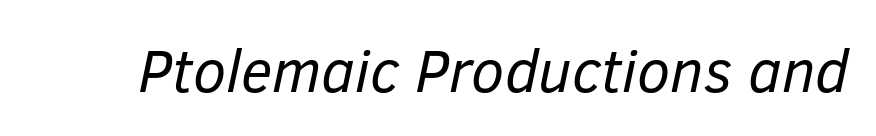
{"italic": "yes", "lean": "right", "slant_degrees": 12, "bold": "no", "weight": "regular", "width": "normal", "stroke_contrast": "low", "x_height": "medium", "monospaced": "no", "underline": "no", "letter_spacing": "normal", "letter_spacing_em": 0.0, "glyph_px": 60}
